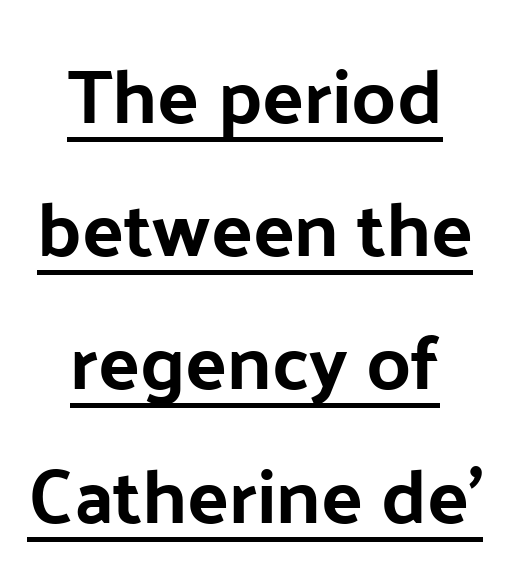
The image shows 77 px sans-serif type, upright; set centered, line spacing 1.73x, normal letter spacing, underlined; low stroke contrast and a medium x-height.
